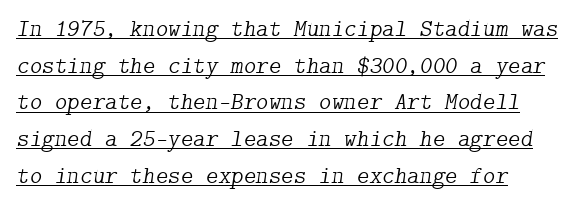
{"italic": "yes", "lean": "right", "slant_degrees": 9, "bold": "no", "underline": "yes", "align": "left", "line_spacing": "normal", "line_spacing_ratio": 1.53, "letter_spacing": "normal", "letter_spacing_em": 0.0, "glyph_px": 24}
